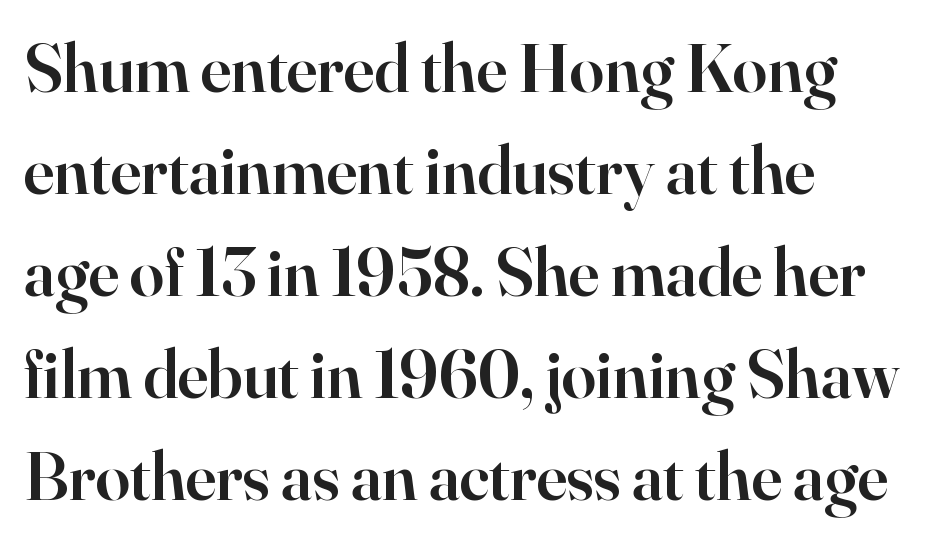
The image shows 69 px semibold serif type, upright; set left-aligned, normal line spacing (1.48x), normal letter spacing, not underlined; high stroke contrast and a small x-height.
